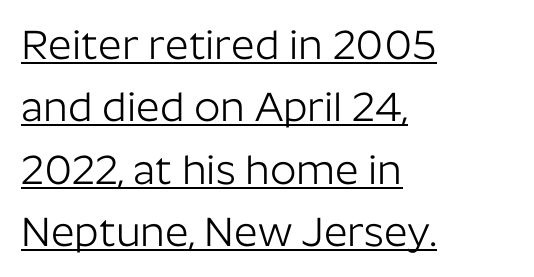
Q: Is the text bold? A: No.
Q: Is the text italic (slanted)? A: No, it is upright.
Q: Is the typeface a serif or a sans-serif typeface? A: Sans-serif.
Q: Is the text underlined? A: Yes.
Q: How is the paragraph aligned? A: Left-aligned.
Q: Is the spacing between letters normal or unusually wide? A: Normal.
Q: Is the spacing between lines tight, normal or loose? A: Normal.
Q: Width (condensed, normal, or wide)? A: Normal.
Q: Stroke contrast? A: Low.
Q: x-height? A: Medium.
Q: Monospaced? A: No.
